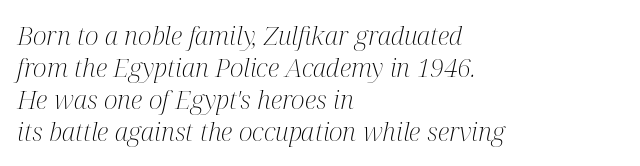
Q: Is the text bold? A: No.
Q: Is the text italic (slanted)? A: Yes, it leans right by about 12 degrees.
Q: Is the text underlined? A: No.
Q: How is the paragraph aligned? A: Left-aligned.
Q: Is the spacing between letters normal or unusually wide? A: Normal.
